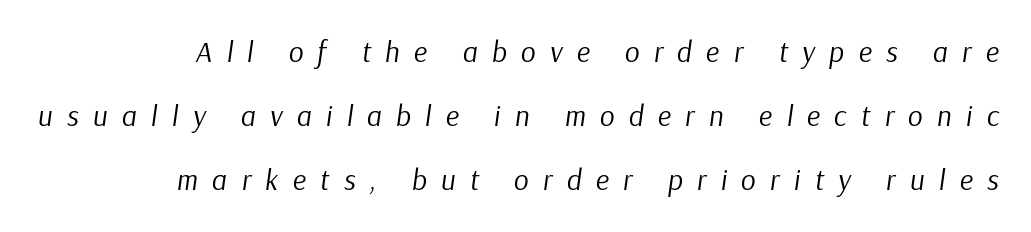
{"italic": "yes", "lean": "right", "slant_degrees": 9, "bold": "no", "weight": "regular", "width": "normal", "stroke_contrast": "low", "x_height": "medium", "monospaced": "no", "underline": "no", "line_spacing": "loose", "line_spacing_ratio": 2.21, "letter_spacing": "wide", "letter_spacing_em": 0.49, "glyph_px": 29}
